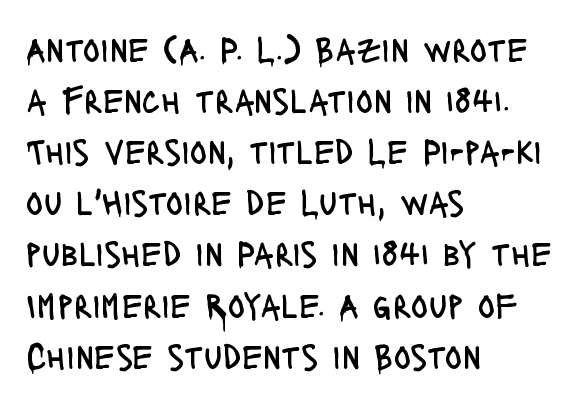
The image shows 36 px regular-weight, condensed sans-serif type, upright; set left-aligned, normal line spacing (1.42x), normal letter spacing, not underlined; low stroke contrast and a large x-height.
